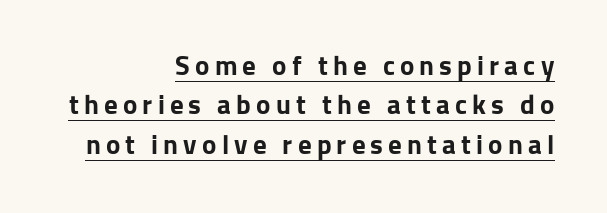
The image shows 27 px bold type, upright; set right-aligned, normal line spacing (1.46x), underlined.
